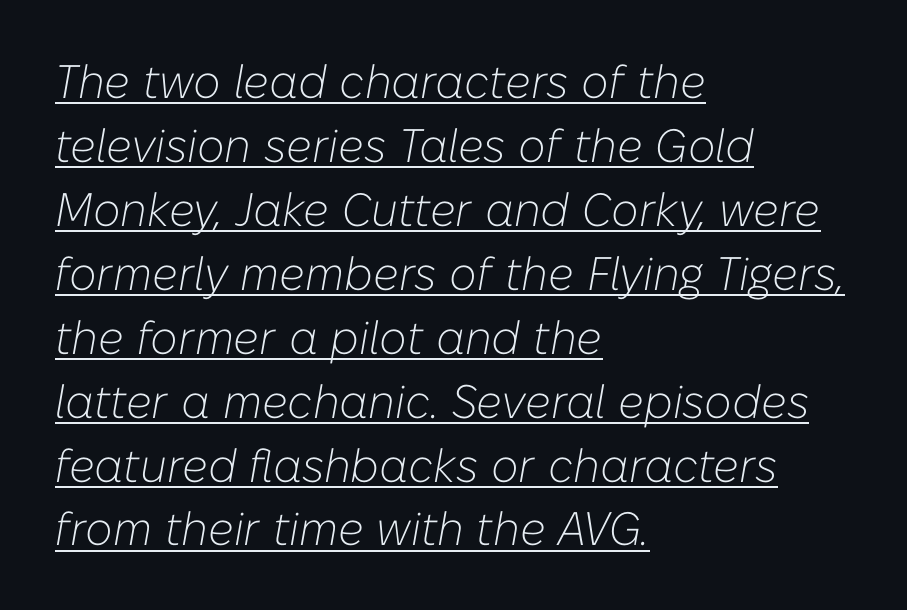
Stroke thickness stays within the range of a standard reading face or lighter. Do the characters align in a grid? No, the font is proportional. The ragged edge is on the right, which tells us the setting is flush left. These lines keep a tight, regular rhythm from letter to letter. The rows are spaced the way most documents space them. The letters are slanted; this is an italic face.
